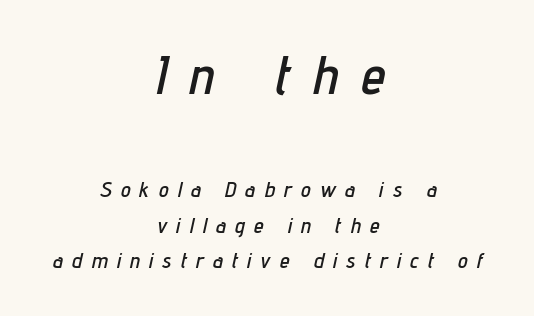
Which of the two is more prominent by size? The first, at the top. Teacher's note: observe the equal gaps on both sides — that is centered alignment. Quick note: underline off. Vertically, the passage feels balanced, rows spaced as you'd expect.
